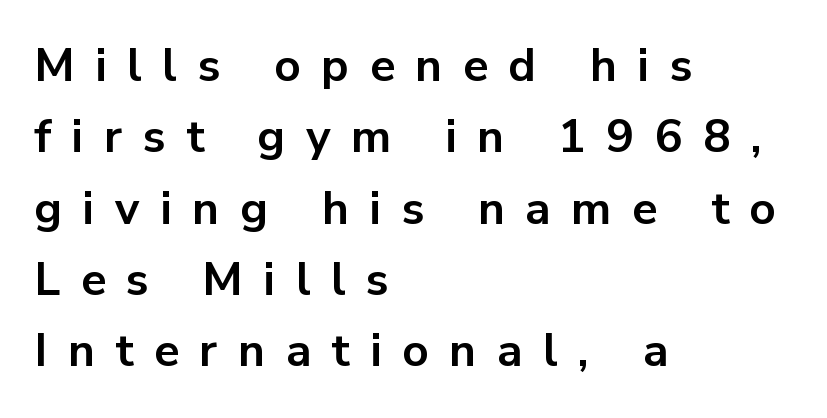
Nope, not italic — everything's standing straight. You could not count columns in this text — the font is proportionally spaced. Vertical spacing — default. Honestly, there is no underline to notice here at all. Observe the wide spacing: letters keep a clear distance from each other. This is sans-serif lettering, the kind often seen on screens and signage.
